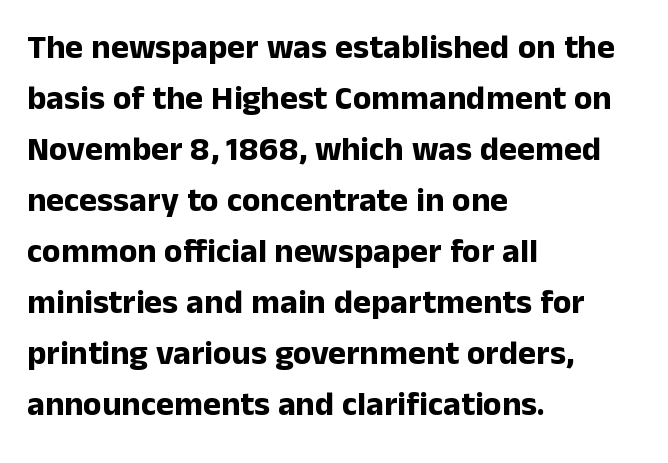
The rendering uses natural spacing where letterforms have individual widths. Nobody touched the tracking dial on this one. The rendering uses a moderate line-height, typical for paragraphs. Heavy-handed strokes throughout: this text is bold.
